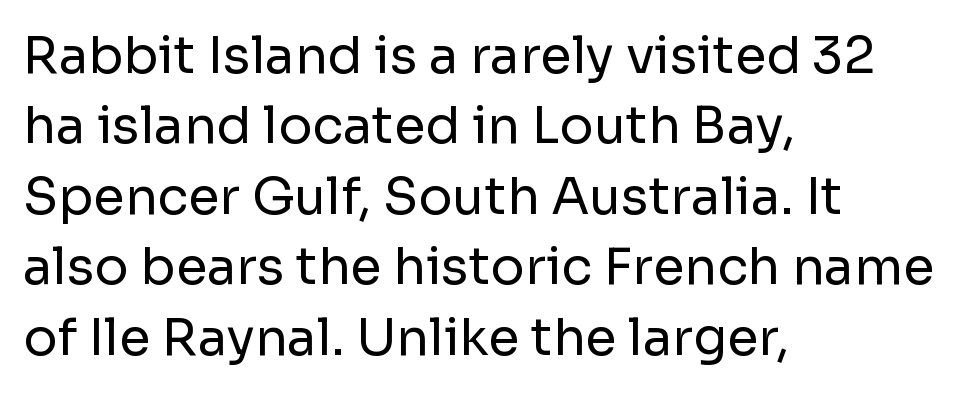
The image shows 51 px regular-weight sans-serif type, upright; set left-aligned, normal line spacing (1.38x), normal letter spacing, not underlined; low stroke contrast and a medium x-height.
